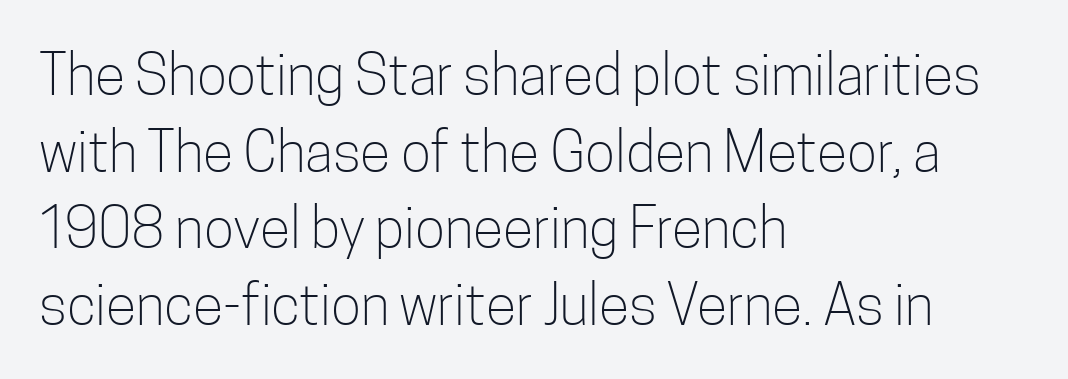
In terms of letterspacing, this is plain default setting. A student would call this left alignment; a typographer would say flush left, rag right. Honestly, there is no underline to notice here at all. Regarding serifs, this sample does without them. A typesetter would call this leading conventional body-copy spacing.
